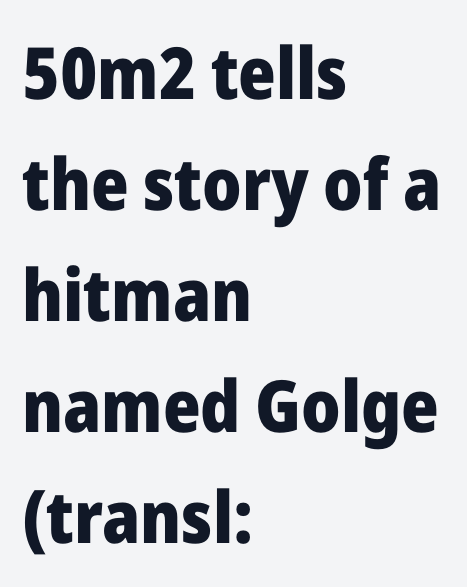
Rendered with straight, roman letterforms. Is this a sans? Yes — the strokes have no serifs. The area under the type is left untouched. A typesetter would call this leading conventional body-copy spacing. All the whitespace from short lines collects on the right. Spacing verdict: proportional, widths tailored to each character.
